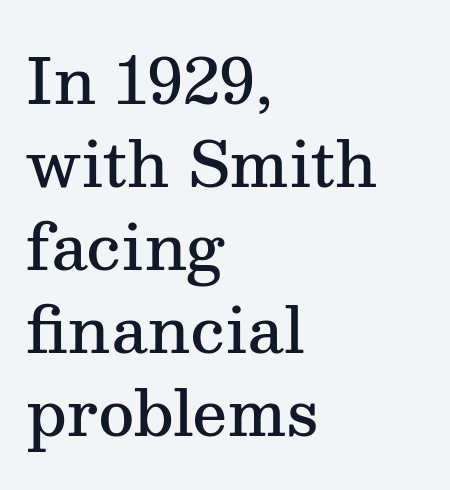
The image shows 62 px semibold serif type, upright; set left-aligned, normal line spacing (1.34x), normal letter spacing, not underlined; medium stroke contrast and a medium x-height.
